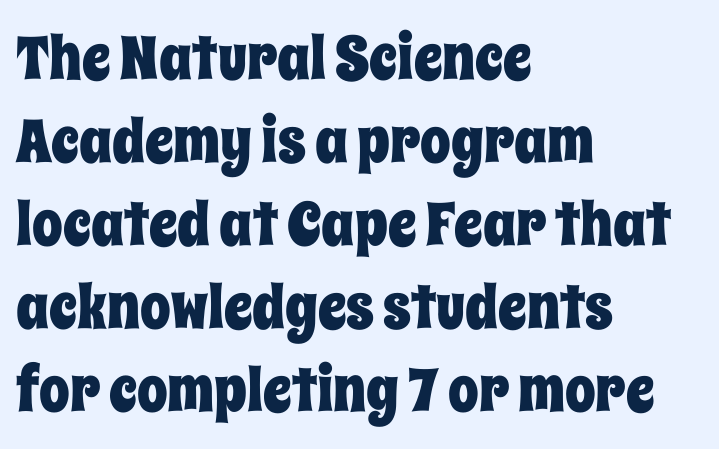
{"italic": "no", "width": "condensed", "stroke_contrast": "low", "x_height": "large", "monospaced": "no", "underline": "no", "align": "left", "line_spacing": "normal", "line_spacing_ratio": 1.36, "letter_spacing": "normal", "letter_spacing_em": 0.0, "glyph_px": 61}
